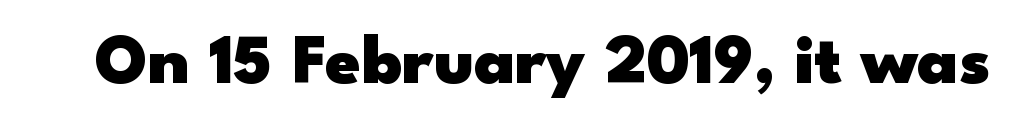
Q: Is the text bold? A: Yes.
Q: Is the text italic (slanted)? A: No, it is upright.
Q: Is the typeface a serif or a sans-serif typeface? A: Sans-serif.
Q: Is the text underlined? A: No.
Q: Is the spacing between letters normal or unusually wide? A: Normal.
Q: Width (condensed, normal, or wide)? A: Wide.
Q: Stroke contrast? A: Low.
Q: x-height? A: Small.
Q: Monospaced? A: No.
